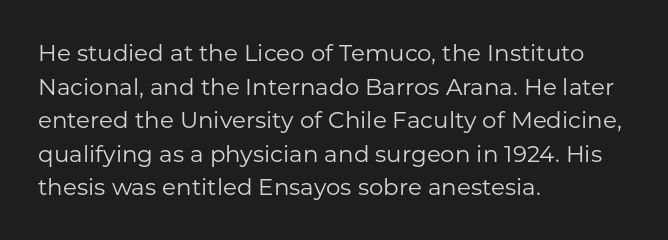
What stands out about the letter spacing? Nothing — it is the standard amount. Type without underlining. You can tell it's not italic because the verticals are truly vertical. Is there much room between lines? A standard amount, neither cramped nor airy.
